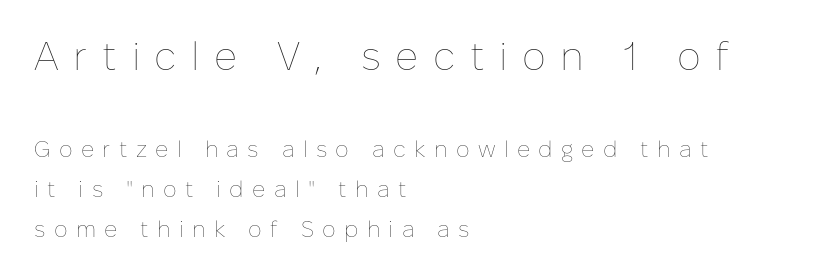
Each line starts at the same left margin while the right side varies. The face used here appears at its bigger size in the upper chunk. The characters are drawn with everyday or finer stroke widths. A clean baseline with only descenders dipping below it. Varying glyph widths throughout — classic text-font behaviour. You can tell it's not italic because the verticals are truly vertical.
